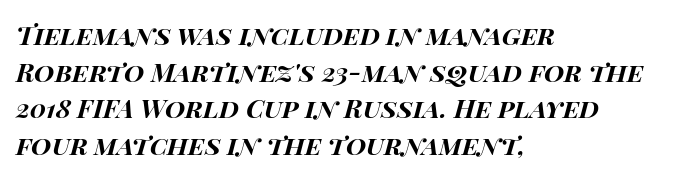
The image shows 26 px bold type, italic (leaning right); set left-aligned, normal line spacing (1.41x), normal letter spacing, not underlined.
